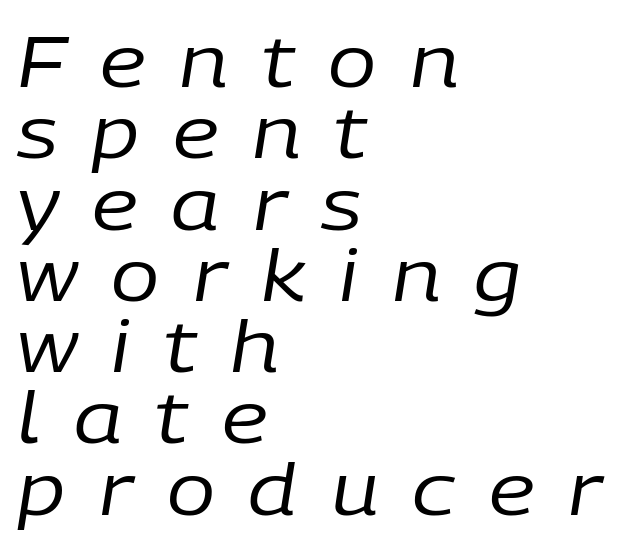
Q: Is the text bold? A: No.
Q: Is the text italic (slanted)? A: Yes, it leans right by about 9 degrees.
Q: Is the text underlined? A: No.
Q: How is the paragraph aligned? A: Left-aligned.
Q: Is the spacing between letters normal or unusually wide? A: Unusually wide.
Q: Is the spacing between lines tight, normal or loose? A: Tight.
Q: Width (condensed, normal, or wide)? A: Normal.
Q: Stroke contrast? A: Low.
Q: x-height? A: Medium.
Q: Monospaced? A: No.
